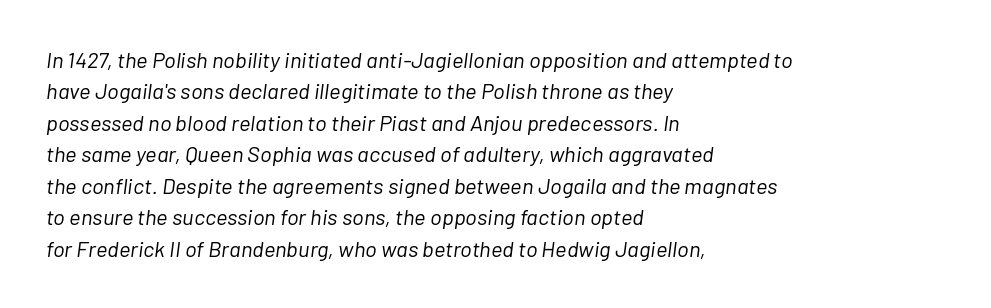
The image shows 22 px text type, italic (leaning right); set left-aligned, normal line spacing (1.43x), normal letter spacing, not underlined.
